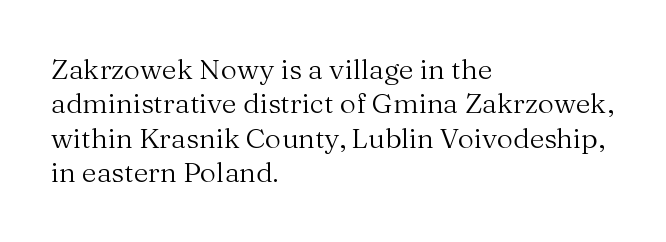
The image shows 28 px regular-weight serif type, upright; set left-aligned, line spacing 1.23x, normal letter spacing, not underlined; medium stroke contrast and a medium x-height.
